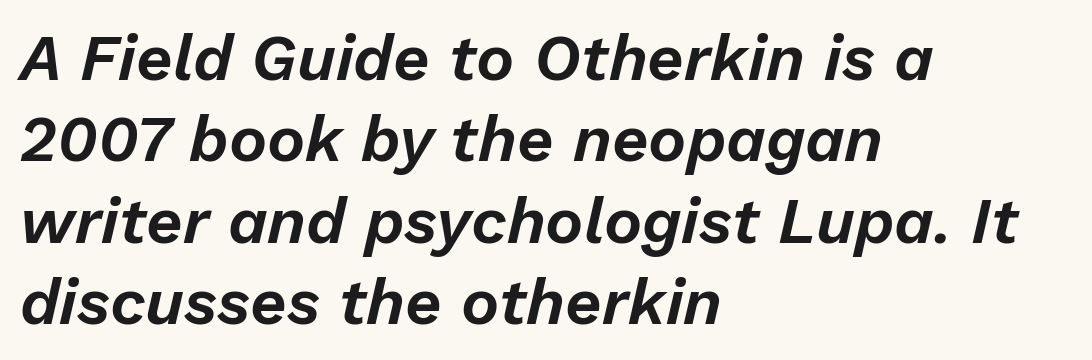
Q: Is the text italic (slanted)? A: Yes, it leans right by about 13 degrees.
Q: Is the text underlined? A: No.
Q: How is the paragraph aligned? A: Left-aligned.
Q: Is the spacing between letters normal or unusually wide? A: Normal.
Q: Is the spacing between lines tight, normal or loose? A: Normal.
Q: Width (condensed, normal, or wide)? A: Normal.
Q: Stroke contrast? A: Low.
Q: x-height? A: Medium.
Q: Monospaced? A: No.
